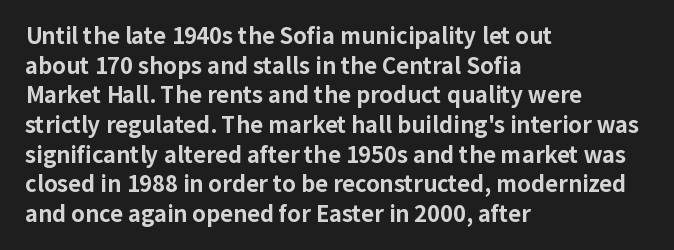
Caption: standard tracking, unaltered. Bold? Absolutely — the strokes are thick and heavy. Where is the straight margin? On the left. The line-height multiplier appears to be the usual default. Underlining? Definitely not there. Upright lettering throughout.
